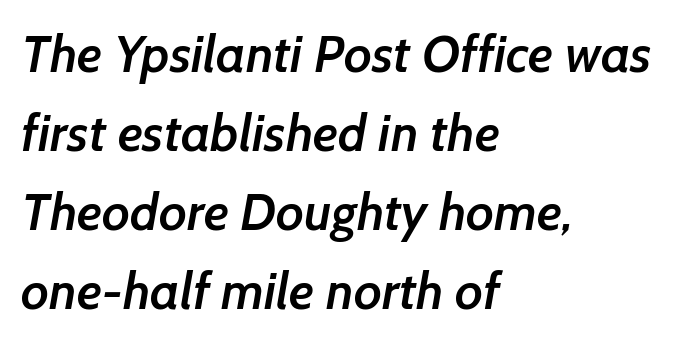
The image shows 52 px semibold sans-serif type; set left-aligned, normal line spacing (1.52x), normal letter spacing, not underlined; low stroke contrast and a medium x-height.
